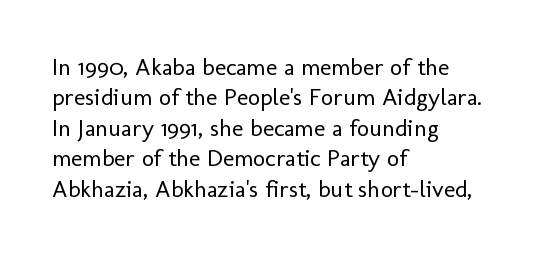
The type sits square on the baseline with zero lean. Only glyphs here, with clear space below each row. This sample is left-justified, so line endings fall wherever the words run out. Nothing unusual about the tracking: characters are spaced as the font intends. No extra ink here — the face is not bold.
